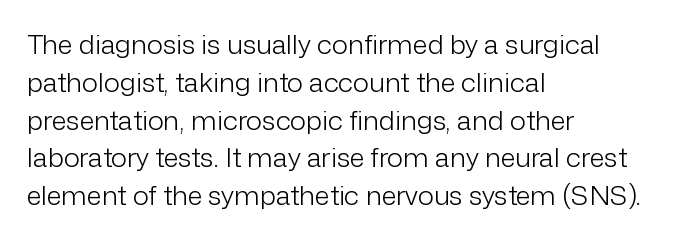
{"italic": "no", "bold": "no", "underline": "no", "align": "left", "line_spacing": "normal", "line_spacing_ratio": 1.4, "letter_spacing": "normal", "letter_spacing_em": 0.0, "glyph_px": 27}
